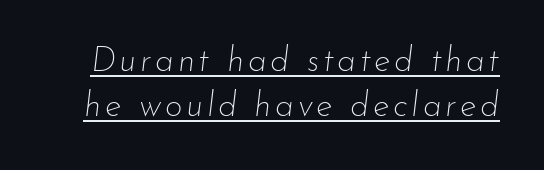
The image shows 34 px thin type, italic (leaning right); set normal line spacing (1.32x), underlined; low stroke contrast and a small x-height.
